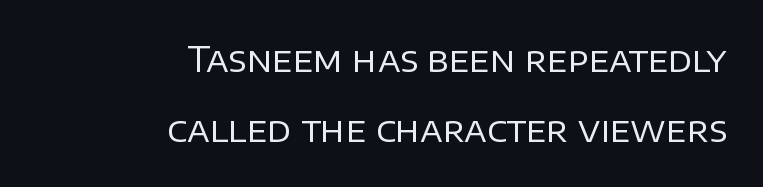
The image shows 34 px regular-weight sans-serif type, upright; set right-aligned, loose line spacing (2.06x), normal letter spacing, not underlined; low stroke contrast and a large x-height.
